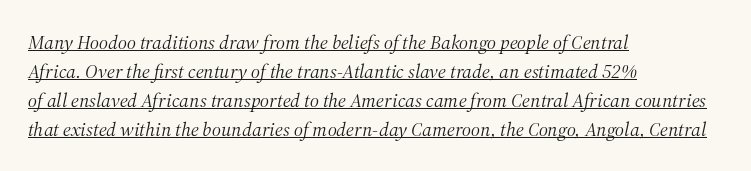
Q: Is the text bold? A: No.
Q: Is the text italic (slanted)? A: Yes, it leans right by about 12 degrees.
Q: Is the text underlined? A: Yes.
Q: How is the paragraph aligned? A: Left-aligned.
Q: Is the spacing between letters normal or unusually wide? A: Normal.
Q: Is the spacing between lines tight, normal or loose? A: Normal.
